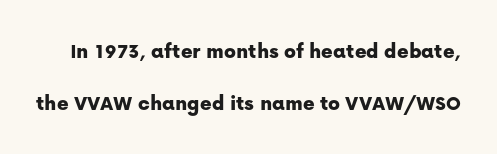
The image shows 22 px text type, upright; set loose line spacing (2.36x), normal letter spacing, not underlined.
